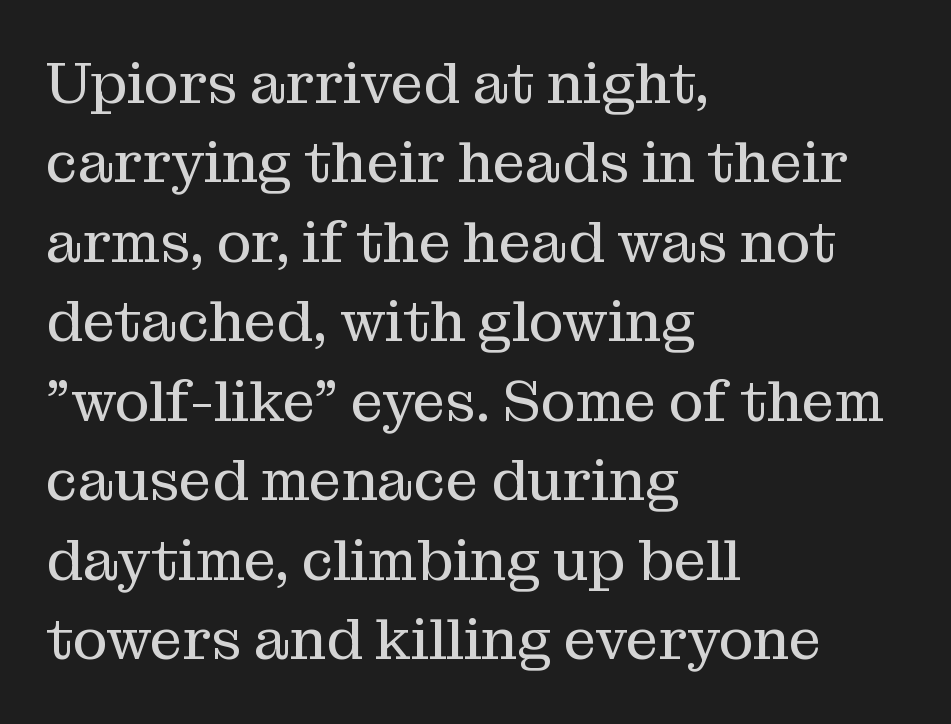
Q: Is the text bold? A: No.
Q: Is the text italic (slanted)? A: No, it is upright.
Q: Is the typeface a serif or a sans-serif typeface? A: Serif.
Q: Is the text underlined? A: No.
Q: How is the paragraph aligned? A: Left-aligned.
Q: Is the spacing between letters normal or unusually wide? A: Normal.
Q: Is the spacing between lines tight, normal or loose? A: Normal.
Q: Width (condensed, normal, or wide)? A: Normal.
Q: Stroke contrast? A: Medium.
Q: x-height? A: Medium.
Q: Monospaced? A: No.
